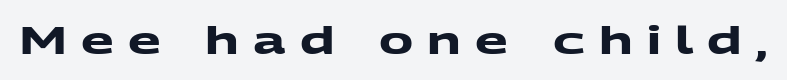
The image shows 38 px heavy, wide sans-serif type; set unusually wide letter spacing (+0.37 em), not underlined; medium stroke contrast and a medium x-height.
